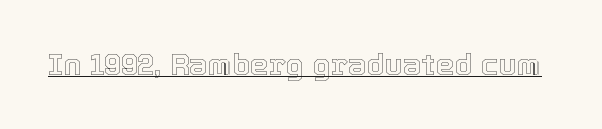
The image shows 30 px text type, upright; set normal letter spacing, underlined; a medium x-height.
